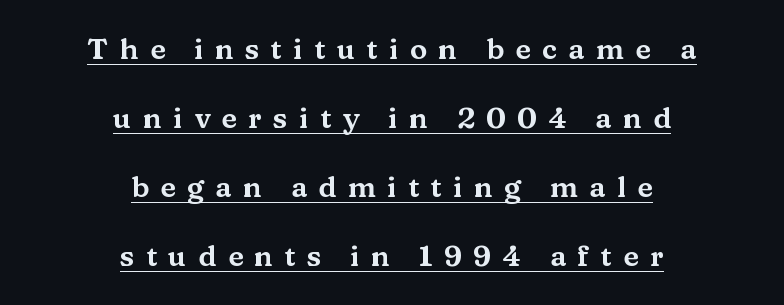
Q: Is the text italic (slanted)? A: No, it is upright.
Q: Is the typeface a serif or a sans-serif typeface? A: Serif.
Q: Is the text underlined? A: Yes.
Q: How is the paragraph aligned? A: Centered.
Q: Is the spacing between letters normal or unusually wide? A: Unusually wide.
Q: Is the spacing between lines tight, normal or loose? A: Loose.
Q: Width (condensed, normal, or wide)? A: Wide.
Q: Stroke contrast? A: Medium.
Q: x-height? A: Medium.
Q: Monospaced? A: No.
